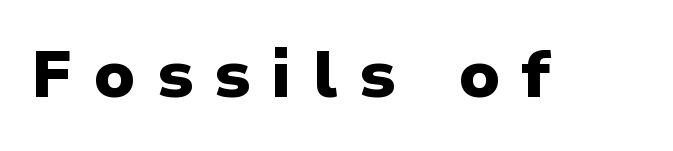
{"serif": "no", "italic": "no", "bold": "yes", "weight": "heavy", "width": "normal", "stroke_contrast": "low", "x_height": "medium", "monospaced": "no", "underline": "no", "letter_spacing": "wide", "letter_spacing_em": 0.32, "glyph_px": 65}
